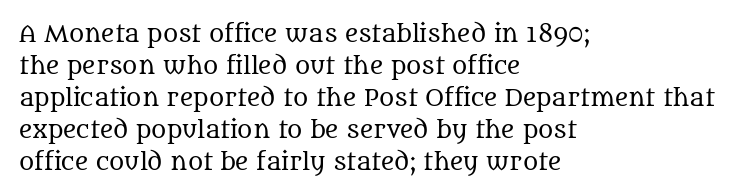
Q: Is the text bold? A: No.
Q: Is the text italic (slanted)? A: No, it is upright.
Q: Is the text underlined? A: No.
Q: How is the paragraph aligned? A: Left-aligned.
Q: Is the spacing between letters normal or unusually wide? A: Normal.
Q: Is the spacing between lines tight, normal or loose? A: Normal.
